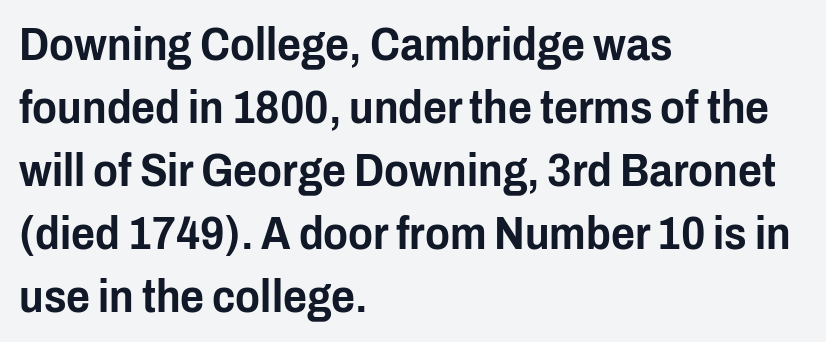
Q: Is the text italic (slanted)? A: No, it is upright.
Q: Is the typeface a serif or a sans-serif typeface? A: Sans-serif.
Q: Is the text underlined? A: No.
Q: How is the paragraph aligned? A: Left-aligned.
Q: Is the spacing between letters normal or unusually wide? A: Normal.
Q: Is the spacing between lines tight, normal or loose? A: Normal.
Q: Width (condensed, normal, or wide)? A: Condensed.
Q: Stroke contrast? A: Low.
Q: x-height? A: Medium.
Q: Monospaced? A: No.
